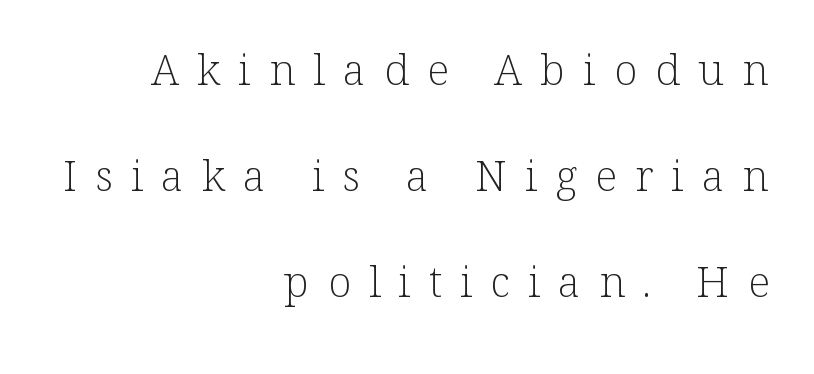
The image shows 43 px light serif type, upright; set right-aligned, loose line spacing (2.47x), unusually wide letter spacing (+0.42 em), not underlined; low stroke contrast and a medium x-height.
